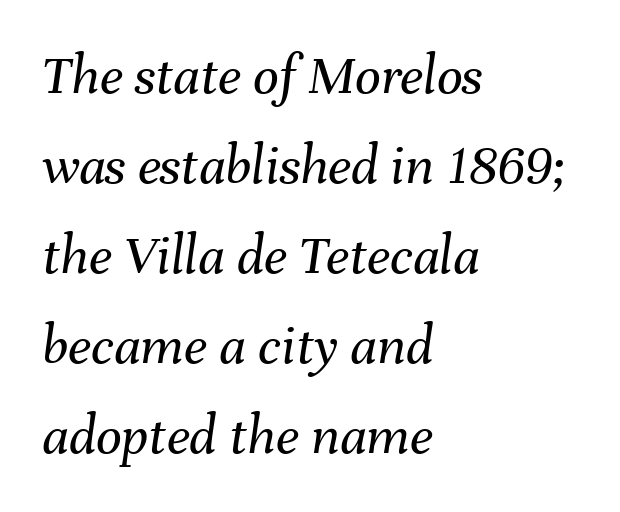
The image shows 57 px regular-weight type, italic (leaning right); set left-aligned, normal line spacing (1.58x), normal letter spacing, not underlined; medium stroke contrast and a medium x-height.
